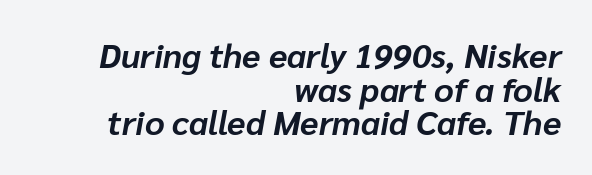
The image shows 34 px bold type, italic (leaning right); set right-aligned, tight line spacing (0.99x), normal letter spacing, not underlined; low stroke contrast and a medium x-height.
